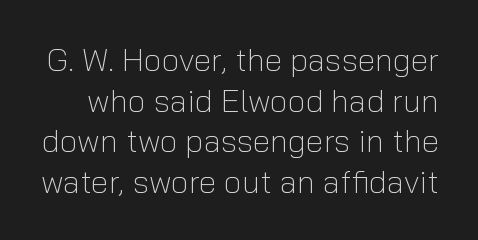
The image shows 32 px light sans-serif type, upright; set normal line spacing (1.27x), normal letter spacing, not underlined; low stroke contrast and a medium x-height.
